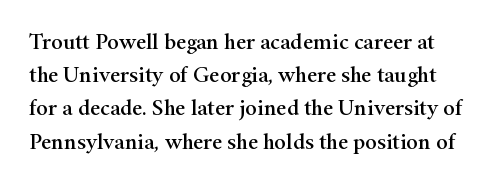
The image shows 22 px text type, upright; set normal line spacing (1.51x), normal letter spacing, not underlined.
